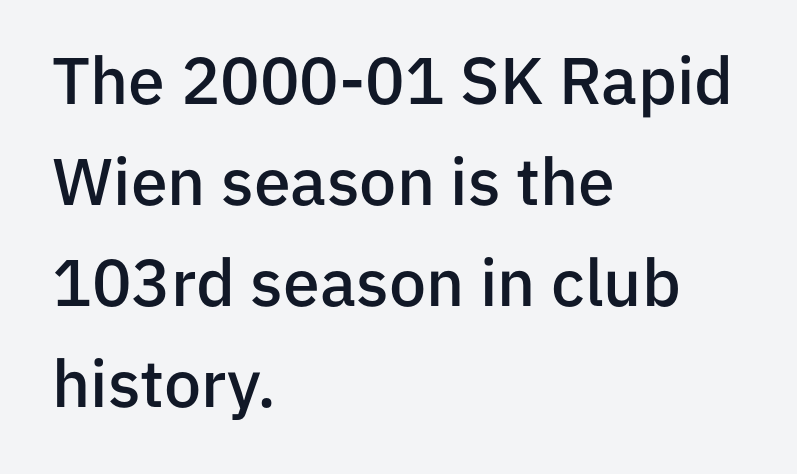
{"serif": "no", "italic": "no", "bold": "semi", "weight": "semibold", "width": "normal", "stroke_contrast": "low", "x_height": "medium", "monospaced": "no", "underline": "no", "align": "left", "line_spacing": "normal", "line_spacing_ratio": 1.53, "letter_spacing": "normal", "letter_spacing_em": 0.0, "glyph_px": 66}
